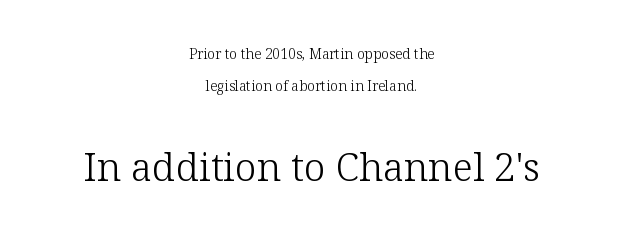
How are the letters spaced? Ordinarily, with no added tracking. In terms of posture, this sample is upright. Compared with a typical body face, this is equally light or lighter still. Just letters on the line, the space beneath them empty. Is this a fixed-width face? No — the glyphs have proportional, varying widths.
